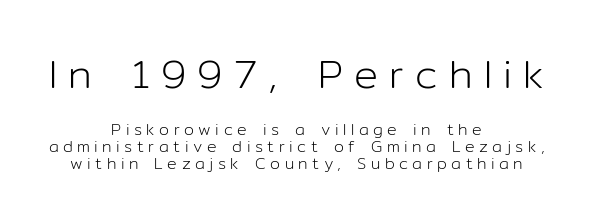
Q: Is the text bold? A: No.
Q: Is the text italic (slanted)? A: No, it is upright.
Q: Is the typeface a serif or a sans-serif typeface? A: Sans-serif.
Q: Is the text underlined? A: No.
Q: How is the paragraph aligned? A: Centered.
Q: Is the spacing between letters normal or unusually wide? A: Unusually wide.
Q: Is the spacing between lines tight, normal or loose? A: Tight.
Q: Which block of text is set in a larger size, the first (top) or the second (bottom)? A: The first (top) one.
Q: Width (condensed, normal, or wide)? A: Normal.
Q: Stroke contrast? A: Low.
Q: x-height? A: Medium.
Q: Monospaced? A: No.
